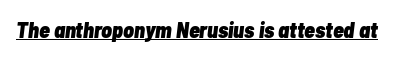
Compared with ordinary roman type, these characters are visibly tilted. Quick note: underline on. Caption: standard tracking, unaltered. Pretty heavy lettering here — definitely bold.
